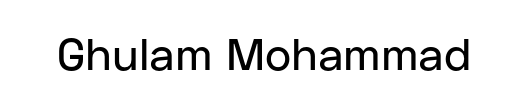
Q: Is the text italic (slanted)? A: No, it is upright.
Q: Is the typeface a serif or a sans-serif typeface? A: Sans-serif.
Q: Is the text underlined? A: No.
Q: Is the spacing between letters normal or unusually wide? A: Normal.
Q: Width (condensed, normal, or wide)? A: Normal.
Q: Stroke contrast? A: Low.
Q: x-height? A: Medium.
Q: Monospaced? A: No.
